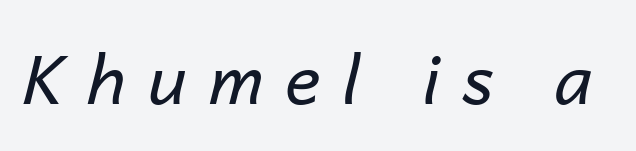
Q: Is the text bold? A: No.
Q: Is the text italic (slanted)? A: Yes, it leans right by about 14 degrees.
Q: Is the text underlined? A: No.
Q: Is the spacing between letters normal or unusually wide? A: Unusually wide.
Q: Width (condensed, normal, or wide)? A: Normal.
Q: Stroke contrast? A: Low.
Q: x-height? A: Medium.
Q: Monospaced? A: No.
